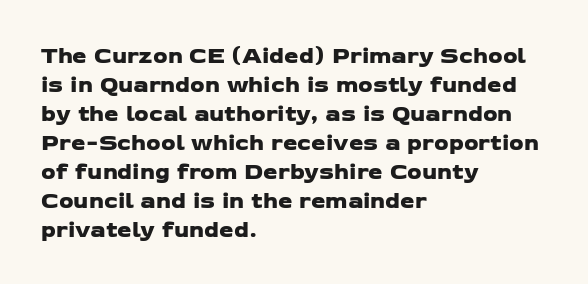
The image shows 23 px text type; set left-aligned, normal line spacing (1.26x), normal letter spacing, not underlined.
